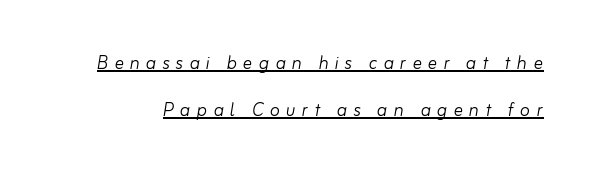
{"italic": "yes", "lean": "right", "slant_degrees": 10, "bold": "no", "underline": "yes", "line_spacing": "loose", "line_spacing_ratio": 2.03, "letter_spacing": "wide", "letter_spacing_em": 0.27, "glyph_px": 23}
